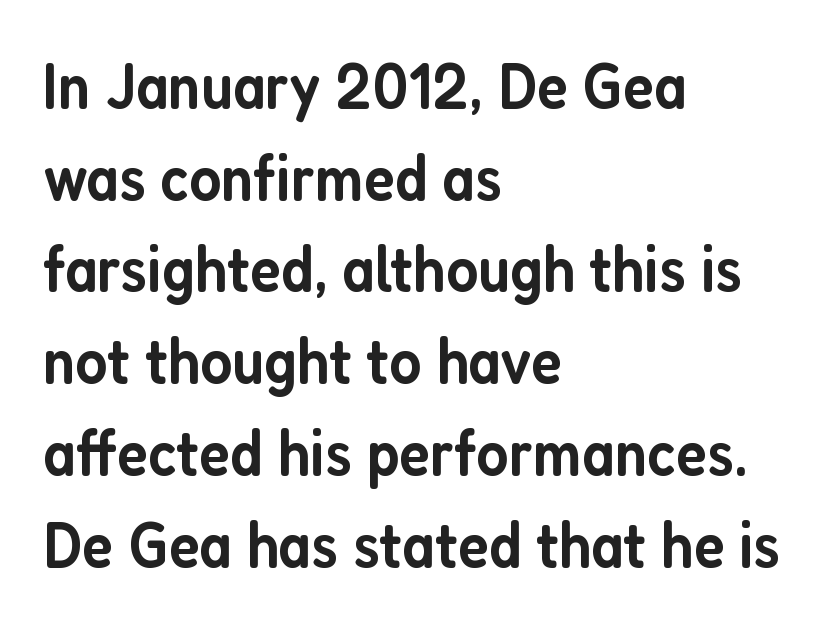
The image shows 66 px semibold, condensed sans-serif type, upright; set left-aligned, normal line spacing (1.39x), normal letter spacing, not underlined; low stroke contrast and a medium x-height.
